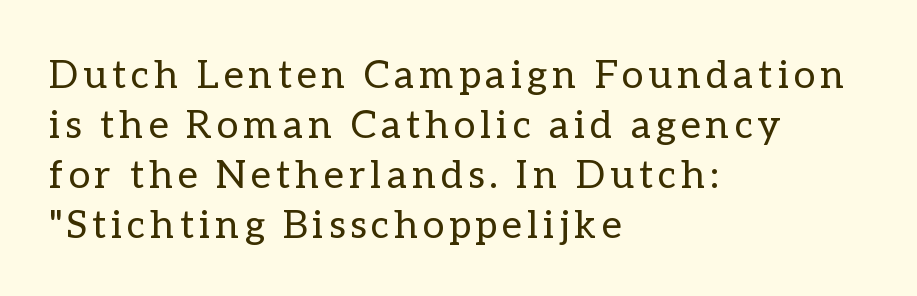
{"italic": "no", "bold": "no", "weight": "regular", "width": "normal", "stroke_contrast": "low", "x_height": "medium", "monospaced": "no", "underline": "no", "align": "left", "line_spacing": "normal", "line_spacing_ratio": 1.28, "glyph_px": 39}
